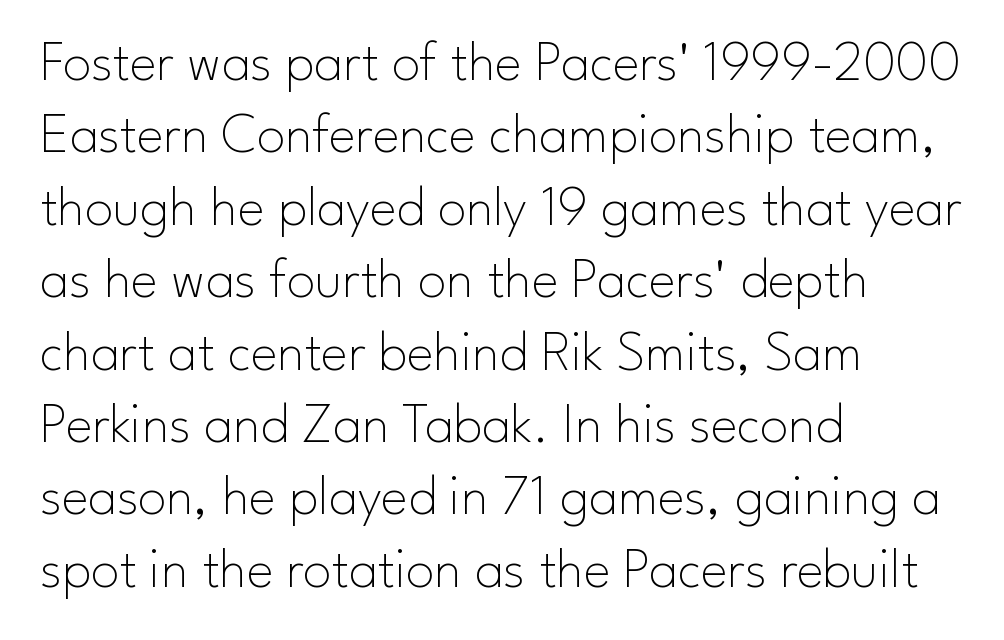
Q: Is the text bold? A: No.
Q: Is the text italic (slanted)? A: No, it is upright.
Q: Is the typeface a serif or a sans-serif typeface? A: Sans-serif.
Q: Is the text underlined? A: No.
Q: How is the paragraph aligned? A: Left-aligned.
Q: Is the spacing between letters normal or unusually wide? A: Normal.
Q: Is the spacing between lines tight, normal or loose? A: Normal.
Q: Width (condensed, normal, or wide)? A: Normal.
Q: Stroke contrast? A: Low.
Q: x-height? A: Small.
Q: Monospaced? A: No.
